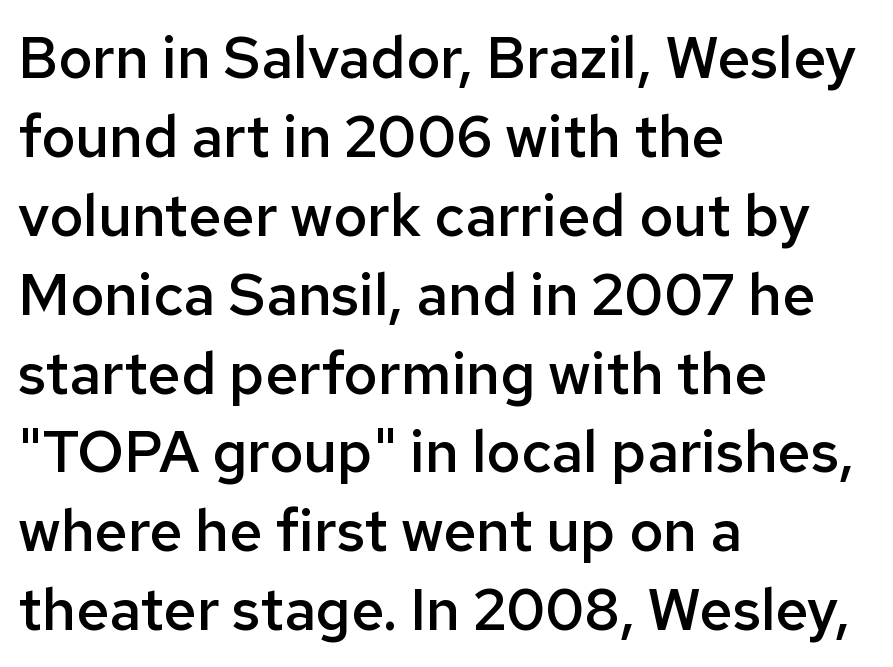
The image shows 58 px semibold sans-serif type, upright; set left-aligned, normal line spacing (1.36x), normal letter spacing, not underlined; low stroke contrast and a medium x-height.
